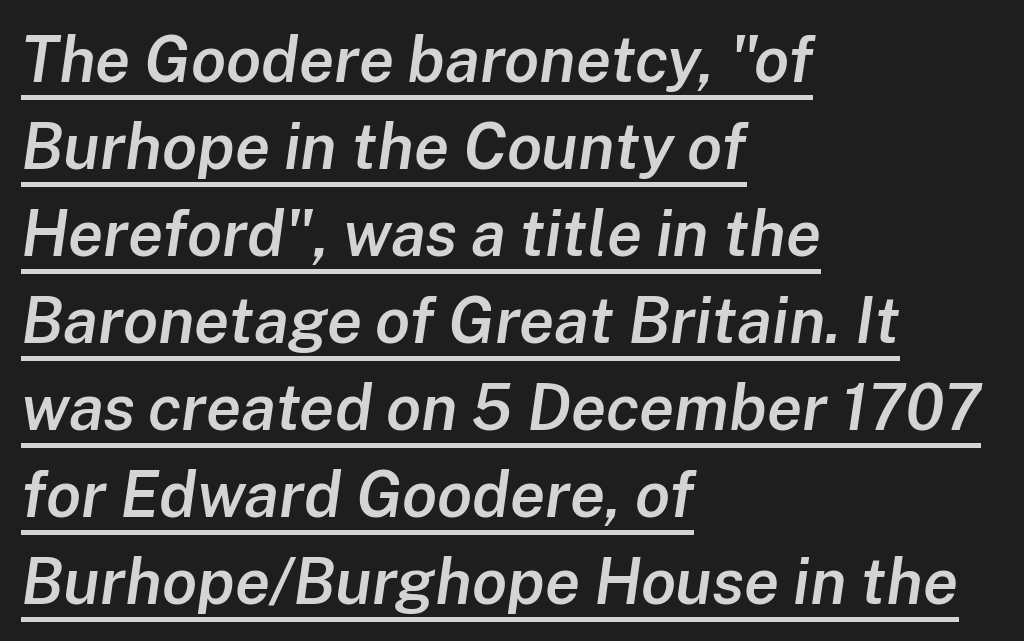
{"italic": "yes", "lean": "right", "slant_degrees": 8, "bold": "semi", "weight": "semibold", "width": "normal", "stroke_contrast": "low", "x_height": "medium", "monospaced": "no", "underline": "yes", "align": "left", "line_spacing": "normal", "line_spacing_ratio": 1.36, "letter_spacing": "normal", "letter_spacing_em": 0.0, "glyph_px": 64}
